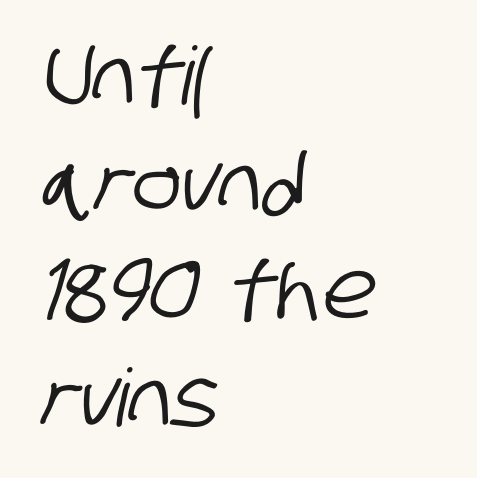
{"serif": "no", "width": "condensed", "stroke_contrast": "low", "x_height": "large", "monospaced": "no", "underline": "no", "align": "left", "line_spacing": "normal", "line_spacing_ratio": 1.34, "letter_spacing": "normal", "letter_spacing_em": 0.0, "glyph_px": 80}
